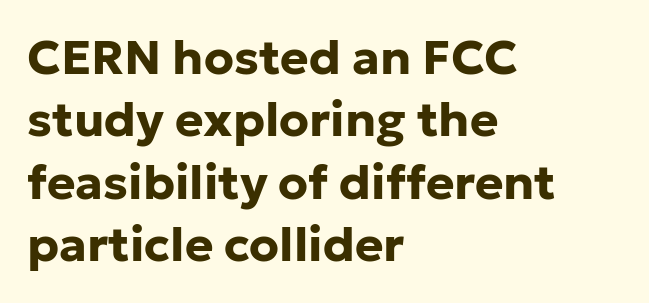
The image shows 48 px bold sans-serif type, upright; set left-aligned, normal line spacing (1.3x), normal letter spacing, not underlined; low stroke contrast and a medium x-height.
